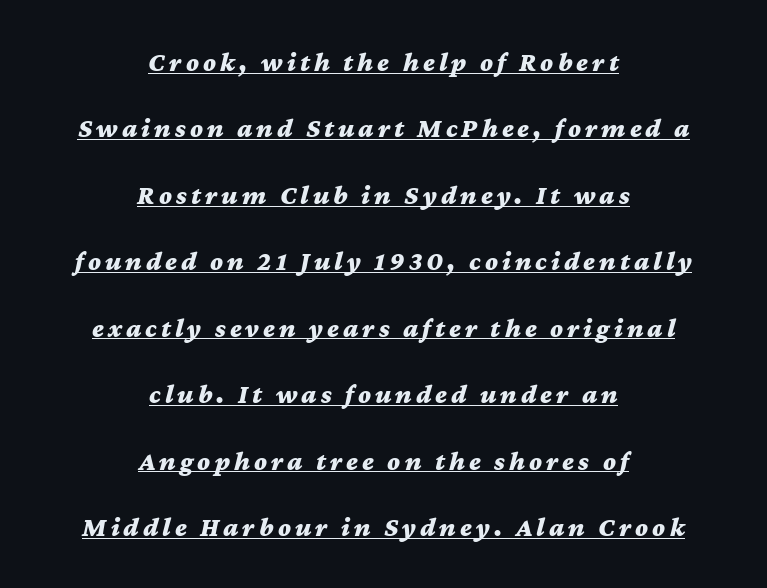
Q: Is the text bold? A: Yes.
Q: Is the text italic (slanted)? A: Yes, it leans right by about 12 degrees.
Q: Is the text underlined? A: Yes.
Q: How is the paragraph aligned? A: Centered.
Q: Is the spacing between lines tight, normal or loose? A: Loose.
